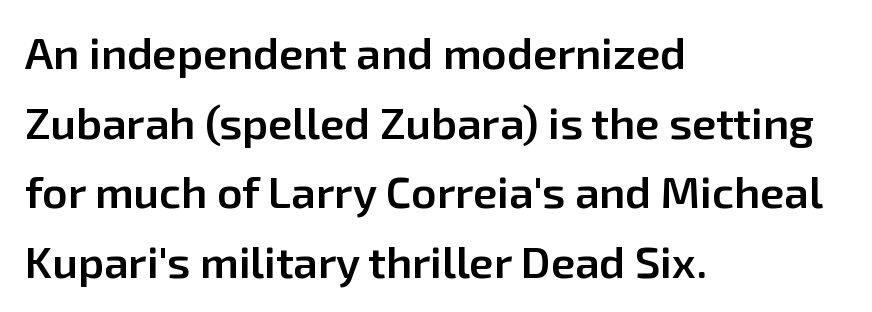
The block of text has a typical density, with ordinary space between rows. Spacing verdict: proportional, widths tailored to each character. Words float on clear page, feet unadorned. The face used here is rendered with its standard letterfit.
